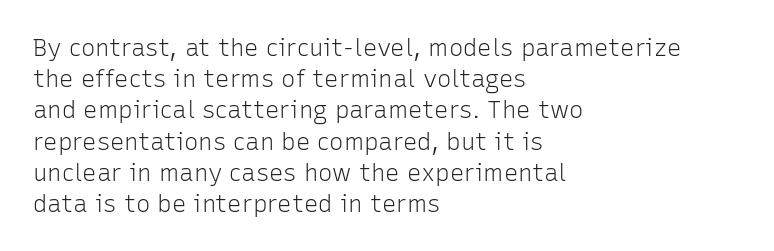
The ragged edge is on the right, which tells us the setting is flush left. The passage shown is not underscored anywhere. These lines were composed using upright roman letters. This sample uses plain, unmodified letter spacing. Reading down the column, the eye jumps a familiar distance to each next line.
